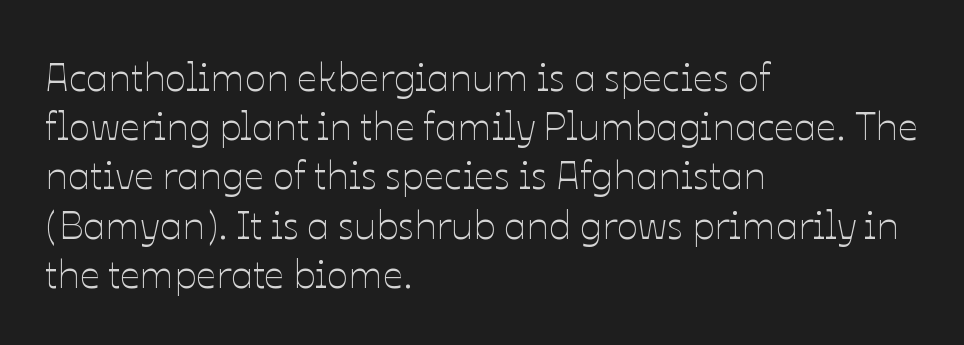
{"italic": "no", "bold": "no", "weight": "thin", "width": "normal", "stroke_contrast": "low", "x_height": "medium", "monospaced": "no", "underline": "no", "align": "left", "line_spacing_ratio": 1.23, "letter_spacing": "normal", "letter_spacing_em": 0.0, "glyph_px": 40}
